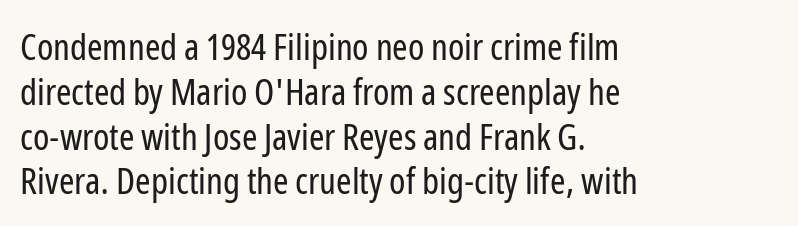
The image shows 37 px regular-weight, condensed sans-serif type, upright; set left-aligned, line spacing 1.21x, normal letter spacing, not underlined; low stroke contrast and a medium x-height.
